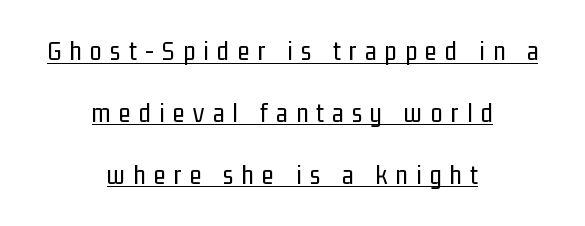
Q: Is the text bold? A: No.
Q: Is the text italic (slanted)? A: No, it is upright.
Q: Is the text underlined? A: Yes.
Q: How is the paragraph aligned? A: Centered.
Q: Is the spacing between letters normal or unusually wide? A: Unusually wide.
Q: Is the spacing between lines tight, normal or loose? A: Loose.
